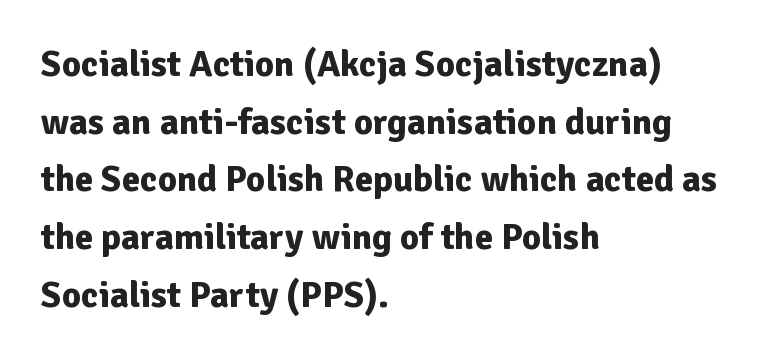
{"serif": "no", "italic": "no", "bold": "yes", "weight": "bold", "width": "normal", "stroke_contrast": "low", "x_height": "medium", "monospaced": "no", "underline": "no", "align": "left", "line_spacing": "normal", "line_spacing_ratio": 1.56, "letter_spacing": "normal", "letter_spacing_em": 0.0, "glyph_px": 37}
